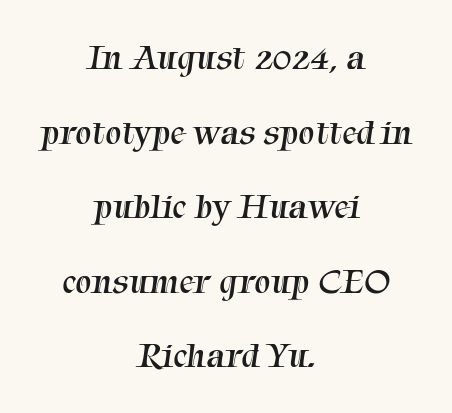
Summary of weight: not heavy and not bold. Every row of glyphs is offset so its center matches the block's center. Students, note that the glyphs here touch the page at normal intervals. Does the type have serifs? Yes, each stem ends in a small foot. No word sits above an underline. Honestly, the rows look like they've been pulled way apart.
